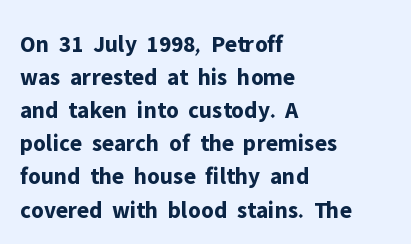
The image shows 24 px bold type, upright; set left-aligned, normal line spacing (1.38x), normal letter spacing, not underlined.
